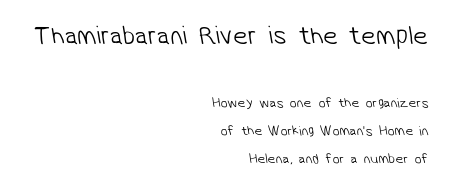
The image shows 26 px text type; set right-aligned, loose line spacing (1.98x), normal letter spacing, not underlined; the first (top) block is 1.86x larger.
